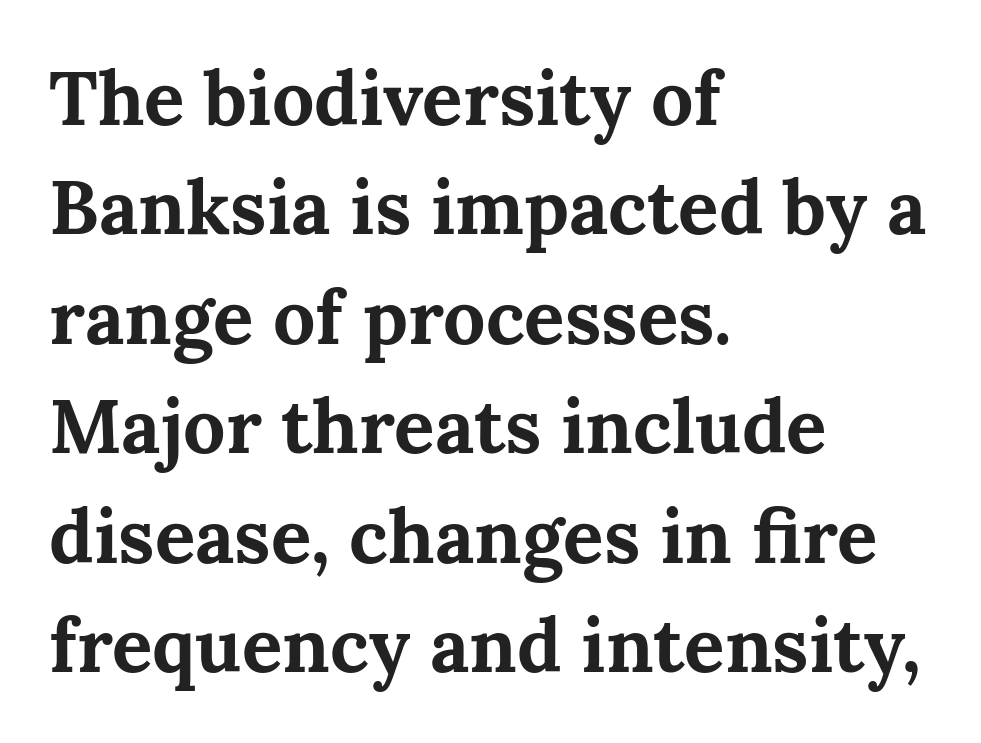
The image shows 75 px bold serif type, upright; set left-aligned, normal line spacing (1.46x), normal letter spacing, not underlined; medium stroke contrast and a medium x-height.
